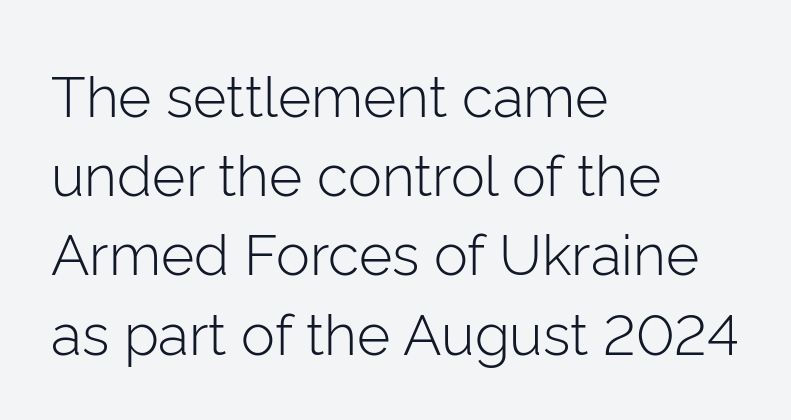
Q: Is the text bold? A: No.
Q: Is the text italic (slanted)? A: No, it is upright.
Q: Is the typeface a serif or a sans-serif typeface? A: Sans-serif.
Q: Is the text underlined? A: No.
Q: How is the paragraph aligned? A: Left-aligned.
Q: Is the spacing between letters normal or unusually wide? A: Normal.
Q: Is the spacing between lines tight, normal or loose? A: Normal.
Q: Width (condensed, normal, or wide)? A: Normal.
Q: Stroke contrast? A: Low.
Q: x-height? A: Medium.
Q: Monospaced? A: No.
